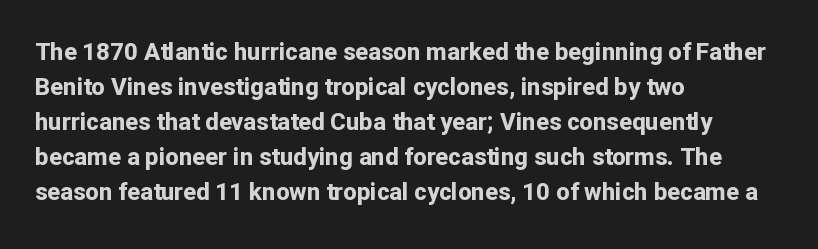
The image shows 24 px bold type, upright; set left-aligned, normal line spacing (1.46x), normal letter spacing, not underlined.
